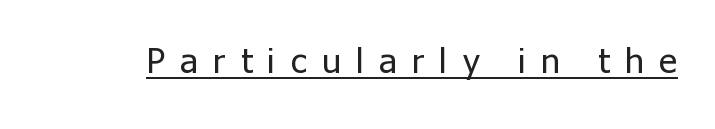
The image shows 34 px regular-weight sans-serif type, upright; set unusually wide letter spacing (+0.45 em), underlined; low stroke contrast and a medium x-height.
